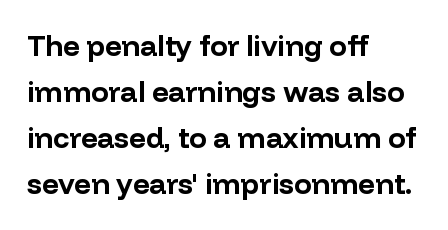
The image shows 29 px bold sans-serif type, upright; set left-aligned, normal line spacing (1.59x), normal letter spacing, not underlined; low stroke contrast and a medium x-height.
